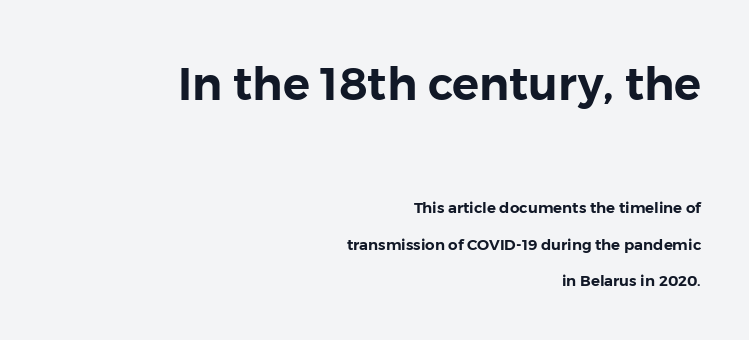
Q: Is the text italic (slanted)? A: No, it is upright.
Q: Is the typeface a serif or a sans-serif typeface? A: Sans-serif.
Q: Is the text underlined? A: No.
Q: How is the paragraph aligned? A: Right-aligned.
Q: Is the spacing between letters normal or unusually wide? A: Normal.
Q: Is the spacing between lines tight, normal or loose? A: Loose.
Q: Which block of text is set in a larger size, the first (top) or the second (bottom)? A: The first (top) one.
Q: Width (condensed, normal, or wide)? A: Normal.
Q: Stroke contrast? A: Low.
Q: x-height? A: Medium.
Q: Monospaced? A: No.
